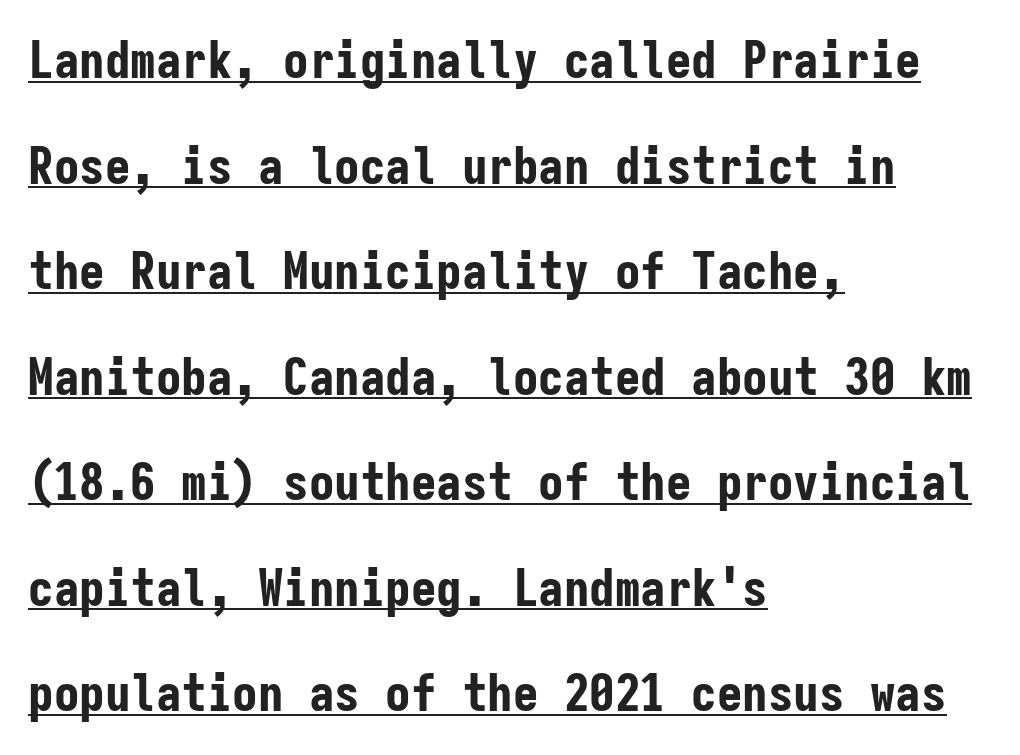
The image shows 51 px bold, condensed sans-serif type, upright, monospaced; set left-aligned, loose line spacing (2.07x), normal letter spacing, underlined; low stroke contrast and a medium x-height.
